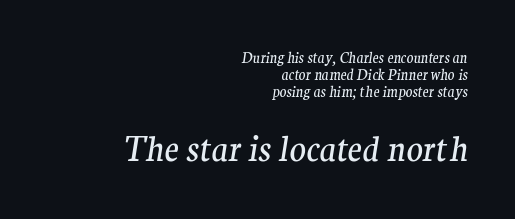
Q: Is the text bold? A: No.
Q: Is the text italic (slanted)? A: Yes, it leans right by about 9 degrees.
Q: Is the typeface a serif or a sans-serif typeface? A: Serif.
Q: Is the text underlined? A: No.
Q: How is the paragraph aligned? A: Right-aligned.
Q: Is the spacing between letters normal or unusually wide? A: Normal.
Q: Which block of text is set in a larger size, the first (top) or the second (bottom)? A: The second (bottom) one.
Q: Width (condensed, normal, or wide)? A: Normal.
Q: Stroke contrast? A: Medium.
Q: x-height? A: Medium.
Q: Monospaced? A: No.
